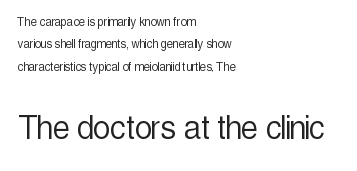
{"serif": "no", "italic": "no", "bold": "no", "weight": "light", "width": "condensed", "x_height": "medium", "monospaced": "no", "underline": "no", "align": "left", "line_spacing": "normal", "line_spacing_ratio": 1.59, "letter_spacing": "normal", "letter_spacing_em": 0.0, "larger_block": "second", "size_ratio": 2.71, "glyph_px": 38}
